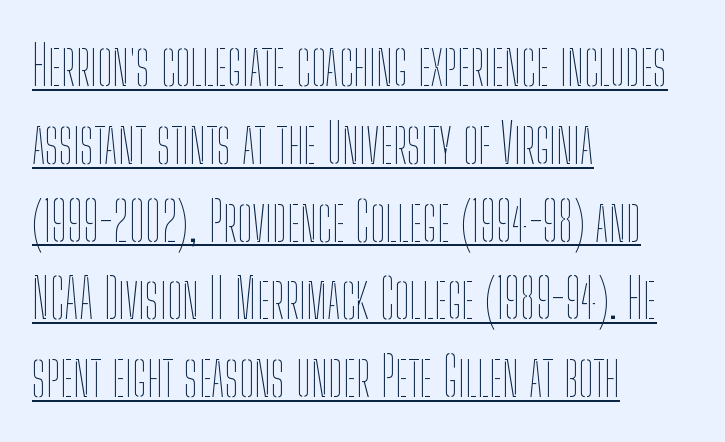
{"italic": "no", "bold": "no", "weight": "thin", "width": "condensed", "stroke_contrast": "low", "x_height": "medium", "monospaced": "no", "underline": "yes", "align": "left", "line_spacing": "normal", "line_spacing_ratio": 1.44, "letter_spacing": "normal", "letter_spacing_em": 0.0, "glyph_px": 54}
